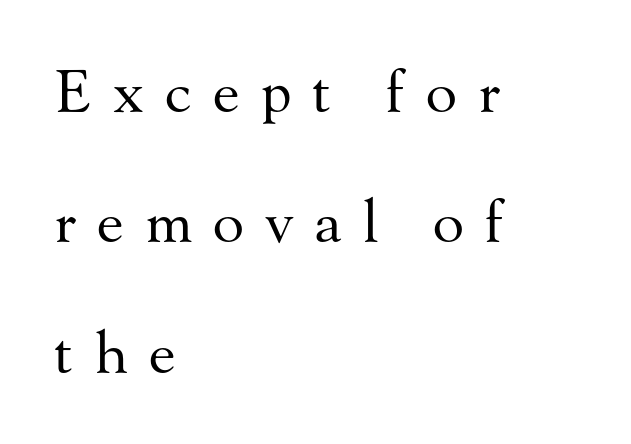
{"serif": "yes", "italic": "no", "bold": "no", "weight": "regular", "width": "normal", "stroke_contrast": "medium", "x_height": "small", "monospaced": "no", "underline": "no", "align": "left", "line_spacing": "loose", "line_spacing_ratio": 2.25, "letter_spacing": "wide", "letter_spacing_em": 0.36, "glyph_px": 58}
